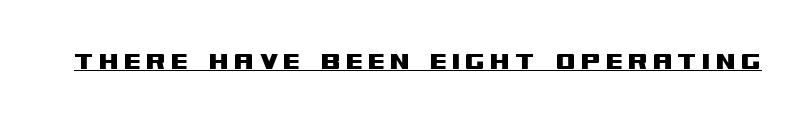
The face used here is proportionally spaced, like ordinary book or web type. Each line of the rendering has a horizontal stroke beneath the glyphs. Style check: upright. In terms of letterform style, serifs are entirely absent.
